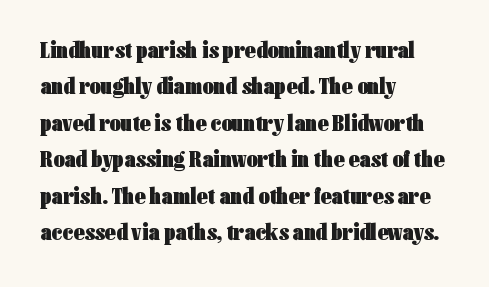
The designer left line spacing at the default. The horizontal fit of the characters is conventional and even. The specimen reads as upright at a glance. The passage shown is not underscored anywhere. The letters are bold, with thick, heavy strokes.
